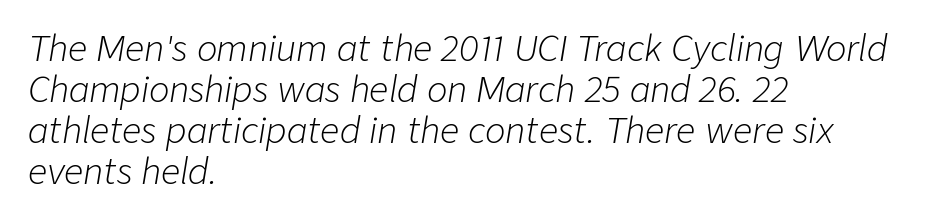
The image shows 34 px light type, italic (leaning right); set left-aligned, line spacing 1.21x, normal letter spacing, not underlined; low stroke contrast and a medium x-height.
